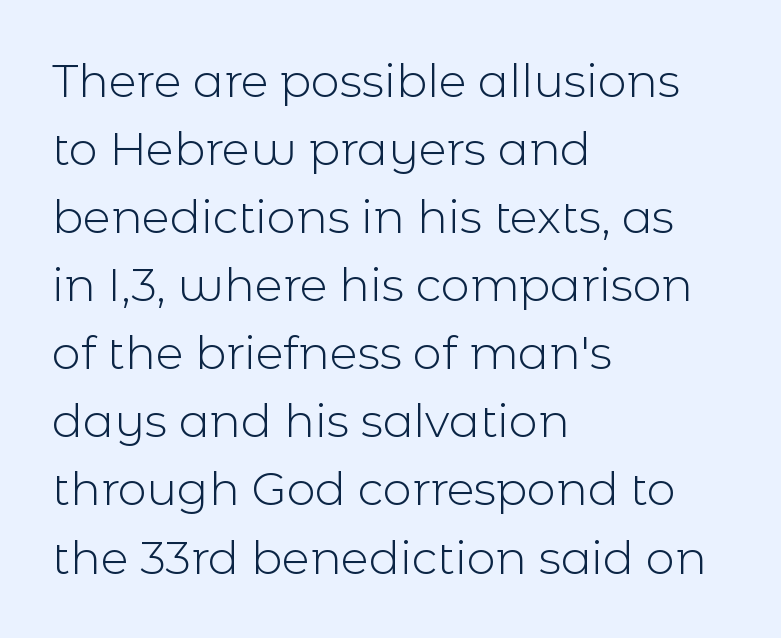
{"serif": "no", "italic": "no", "bold": "no", "weight": "light", "width": "normal", "x_height": "medium", "monospaced": "no", "underline": "no", "align": "left", "line_spacing": "normal", "line_spacing_ratio": 1.48, "letter_spacing": "normal", "letter_spacing_em": 0.0, "glyph_px": 46}
